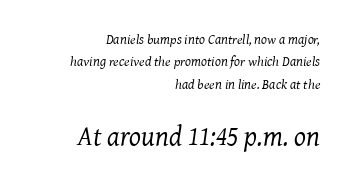
Q: Is the text bold? A: No.
Q: Is the text italic (slanted)? A: Yes, it leans right by about 7 degrees.
Q: Is the typeface a serif or a sans-serif typeface? A: Serif.
Q: Is the text underlined? A: No.
Q: How is the paragraph aligned? A: Right-aligned.
Q: Is the spacing between letters normal or unusually wide? A: Normal.
Q: Is the spacing between lines tight, normal or loose? A: Normal.
Q: Which block of text is set in a larger size, the first (top) or the second (bottom)? A: The second (bottom) one.
Q: Width (condensed, normal, or wide)? A: Normal.
Q: Stroke contrast? A: Medium.
Q: x-height? A: Medium.
Q: Monospaced? A: No.
